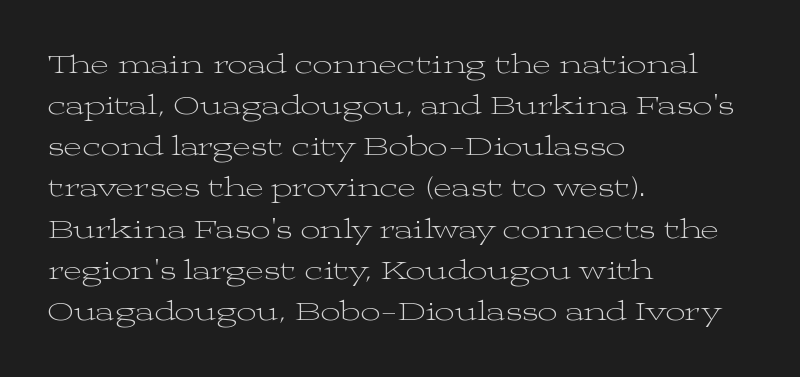
Q: Is the text bold? A: No.
Q: Is the text italic (slanted)? A: No, it is upright.
Q: Is the typeface a serif or a sans-serif typeface? A: Serif.
Q: Is the text underlined? A: No.
Q: How is the paragraph aligned? A: Left-aligned.
Q: Is the spacing between letters normal or unusually wide? A: Normal.
Q: Is the spacing between lines tight, normal or loose? A: Normal.
Q: Width (condensed, normal, or wide)? A: Wide.
Q: Stroke contrast? A: Medium.
Q: x-height? A: Medium.
Q: Monospaced? A: No.
